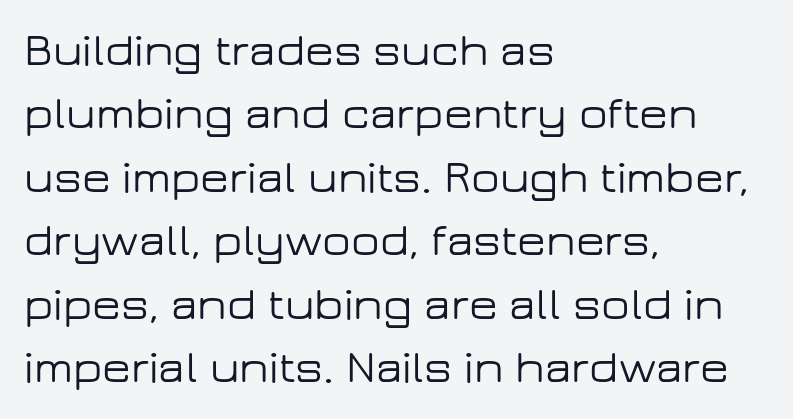
{"serif": "no", "italic": "no", "width": "wide", "stroke_contrast": "low", "x_height": "medium", "monospaced": "no", "underline": "no", "align": "left", "line_spacing": "normal", "line_spacing_ratio": 1.35, "letter_spacing": "normal", "letter_spacing_em": 0.0, "glyph_px": 47}
